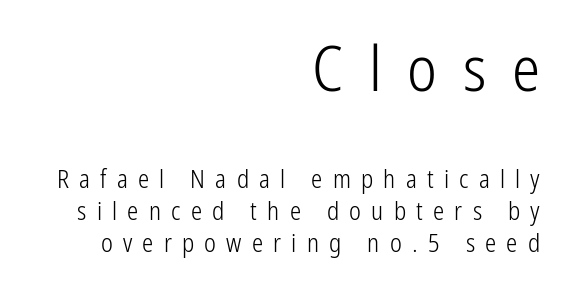
Proportional: the letters do not fall into vertical columns. Does the bottom block carry the larger type? No, the top block does. Grotesque or geometric, the face here clearly has no serifs. Baseline-to-baseline distance is the conventional proportion of letter height.
